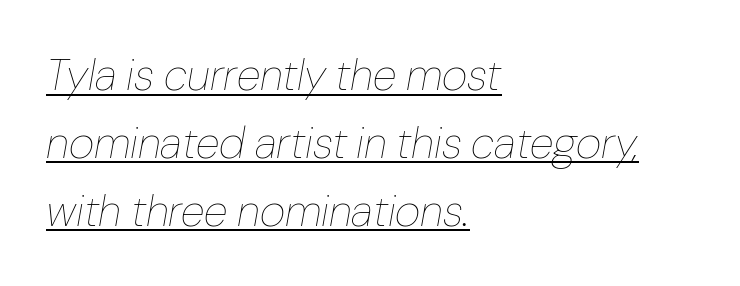
The image shows 44 px thin type, italic (leaning right); set left-aligned, normal line spacing (1.54x), normal letter spacing, underlined; low stroke contrast and a medium x-height.
